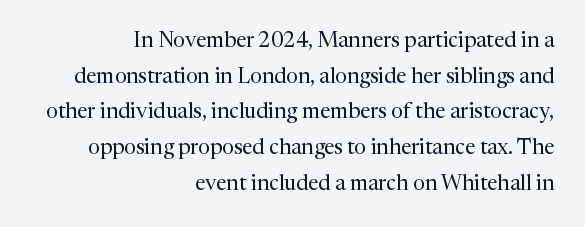
Weight: regular or lighter. No extra tracking has been applied to these lines. Short and long lines alike share a common ending point at right. The specimen reads as upright at a glance. The zone under the glyphs is completely vacant.
